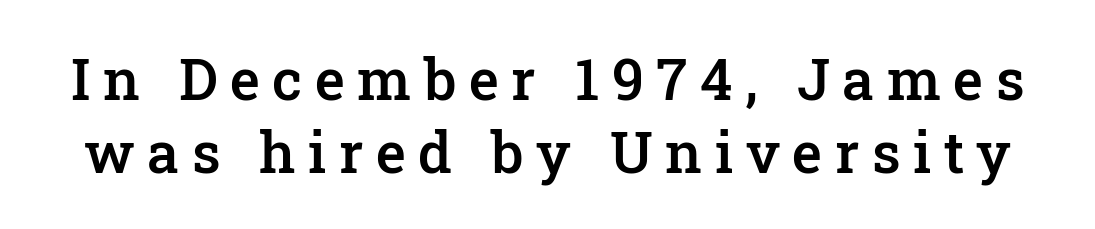
Q: Is the text bold? A: Semi-bold.
Q: Is the text italic (slanted)? A: No, it is upright.
Q: Is the typeface a serif or a sans-serif typeface? A: Serif.
Q: Is the text underlined? A: No.
Q: Is the spacing between letters normal or unusually wide? A: Unusually wide.
Q: Is the spacing between lines tight, normal or loose? A: Normal.
Q: Width (condensed, normal, or wide)? A: Normal.
Q: Stroke contrast? A: Low.
Q: x-height? A: Medium.
Q: Monospaced? A: No.
